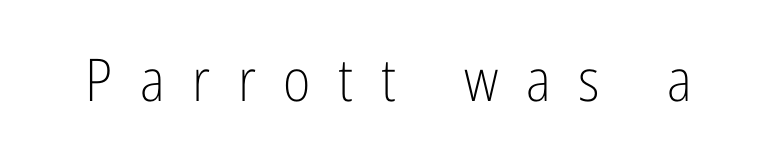
{"serif": "no", "italic": "no", "bold": "no", "weight": "light", "width": "condensed", "stroke_contrast": "low", "x_height": "medium", "monospaced": "no", "underline": "no", "letter_spacing": "wide", "letter_spacing_em": 0.47, "glyph_px": 59}
